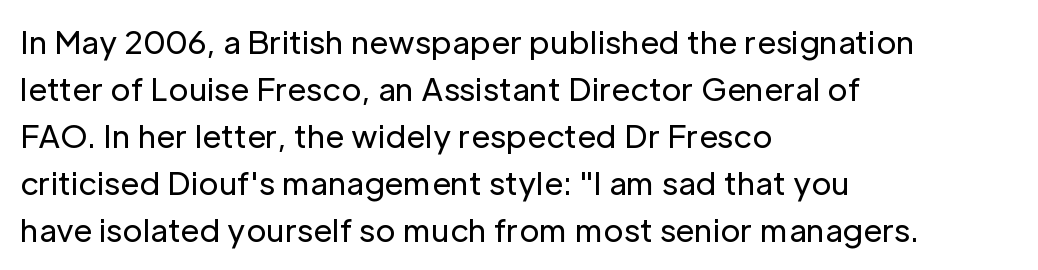
The image shows 31 px regular-weight sans-serif type, upright; set left-aligned, normal line spacing (1.52x), normal letter spacing, not underlined; low stroke contrast and a medium x-height.
